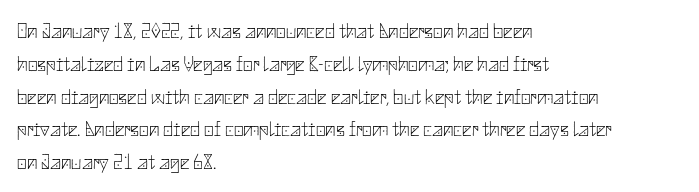
The image shows 21 px text type, upright; set left-aligned, normal line spacing (1.56x), normal letter spacing, not underlined.
